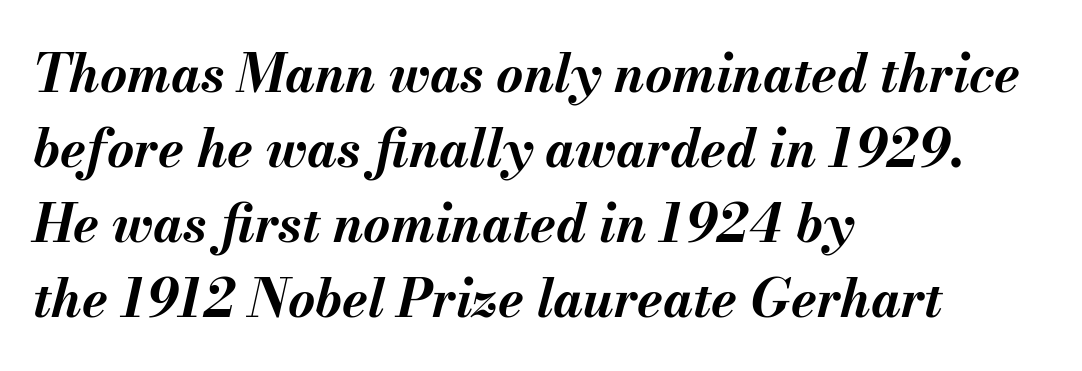
The image shows 52 px bold type, italic (leaning right); set left-aligned, normal line spacing (1.44x), normal letter spacing, not underlined; medium stroke contrast and a small x-height.
